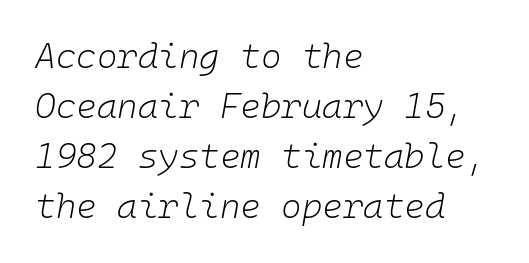
Q: Is the text bold? A: No.
Q: Is the text italic (slanted)? A: Yes, it leans right by about 10 degrees.
Q: Is the text underlined? A: No.
Q: How is the paragraph aligned? A: Left-aligned.
Q: Is the spacing between letters normal or unusually wide? A: Normal.
Q: Is the spacing between lines tight, normal or loose? A: Normal.
Q: Width (condensed, normal, or wide)? A: Normal.
Q: Stroke contrast? A: Low.
Q: x-height? A: Medium.
Q: Monospaced? A: Yes.
